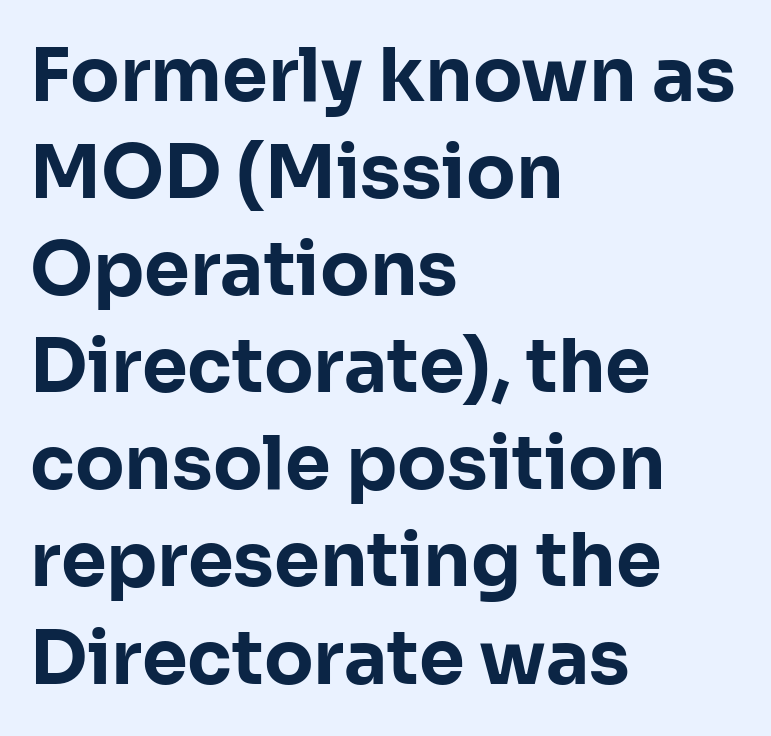
A typesetter would call this leading conventional body-copy spacing. You could not count columns in this text — the font is proportionally spaced. Does the weight exceed regular? Yes, all the way to bold. The letters sit at their default tracking, neither squeezed nor spread. The lines are quadded left. The axis of the letterforms is exactly vertical.
